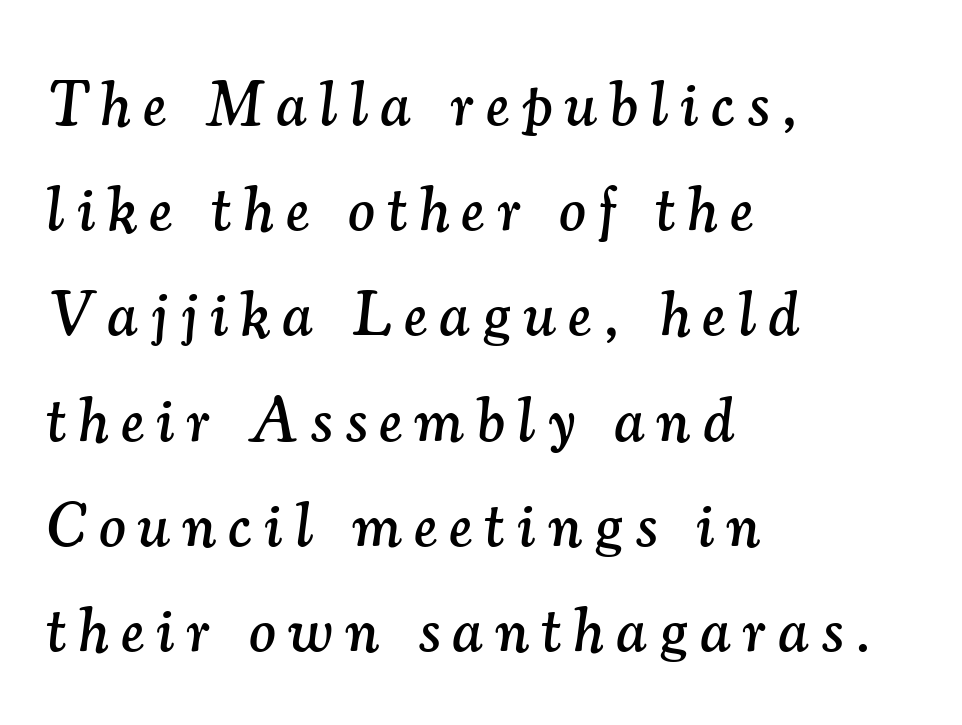
The rag falls on the right side of this text block. The letterforms stand isolated, each surrounded by extra space. Type without underlining. Old-style or modern, the face here clearly has serifs. If you drew a line through each stem, it would be angled.
